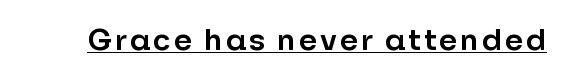
{"serif": "no", "italic": "no", "width": "normal", "stroke_contrast": "low", "x_height": "medium", "monospaced": "no", "underline": "yes", "glyph_px": 29}
